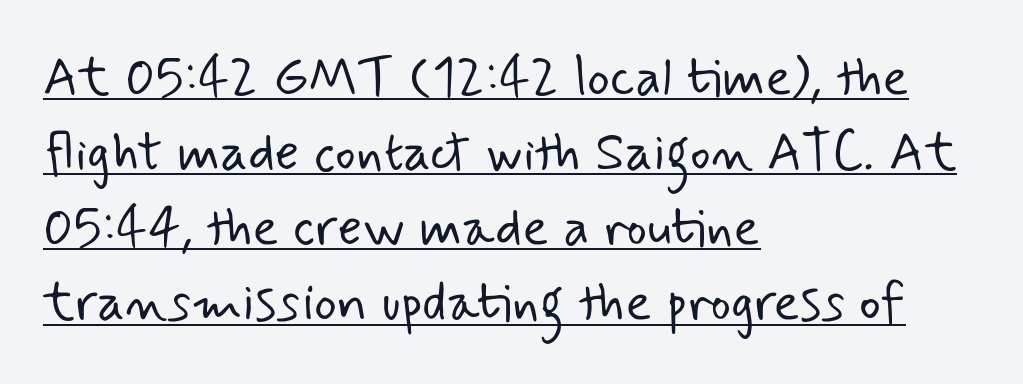
Each letter keeps its own natural width here, so spacing adapts to shape. Short and long lines alike share a common starting point at left. Letters have the restrained weight of plain body copy at most. Notice how a bar underscores the lettering throughout.
